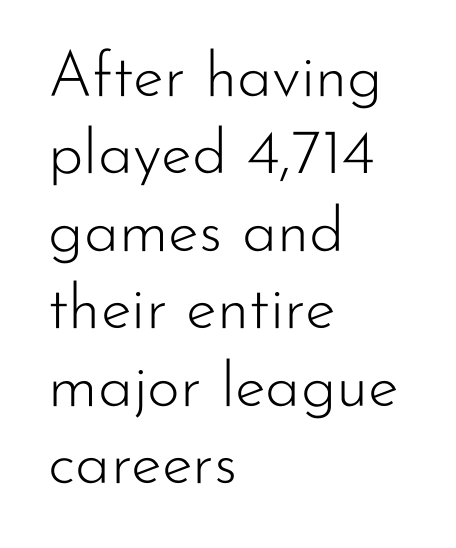
Q: Is the text bold? A: No.
Q: Is the text italic (slanted)? A: No, it is upright.
Q: Is the typeface a serif or a sans-serif typeface? A: Sans-serif.
Q: Is the text underlined? A: No.
Q: How is the paragraph aligned? A: Left-aligned.
Q: Is the spacing between letters normal or unusually wide? A: Normal.
Q: Width (condensed, normal, or wide)? A: Normal.
Q: Stroke contrast? A: Low.
Q: x-height? A: Small.
Q: Monospaced? A: No.
